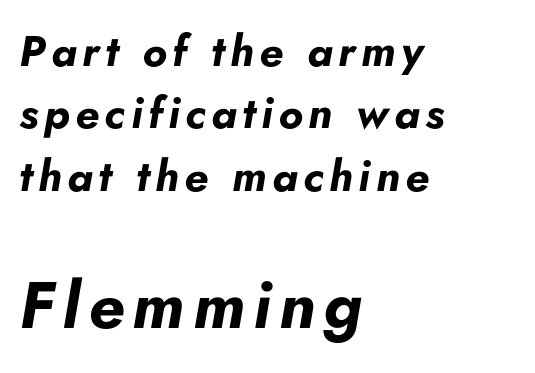
Q: Is the text bold? A: Yes.
Q: Is the text italic (slanted)? A: Yes, it leans right by about 5 degrees.
Q: Is the text underlined? A: No.
Q: How is the paragraph aligned? A: Left-aligned.
Q: Is the spacing between lines tight, normal or loose? A: Normal.
Q: Which block of text is set in a larger size, the first (top) or the second (bottom)? A: The second (bottom) one.
Q: Width (condensed, normal, or wide)? A: Normal.
Q: Stroke contrast? A: Low.
Q: x-height? A: Small.
Q: Monospaced? A: No.
